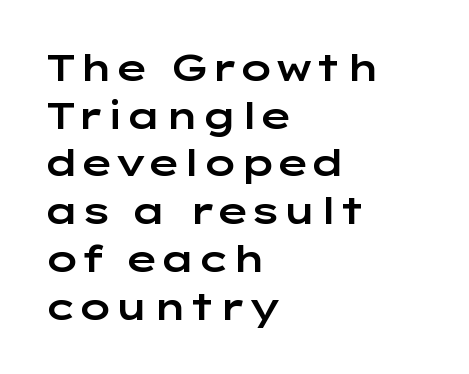
The image shows 37 px wide sans-serif type, upright; set left-aligned, normal line spacing (1.29x), normal letter spacing, not underlined; low stroke contrast and a medium x-height.
